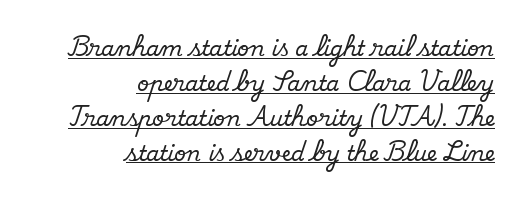
This block has exactly the height ordinary leading produces. Here the glyphs are tracked normally, forming tight word shapes. Reading down the block, your eye finds every line finishing at a fixed right position. Honestly, the underline is the first thing you notice here.
